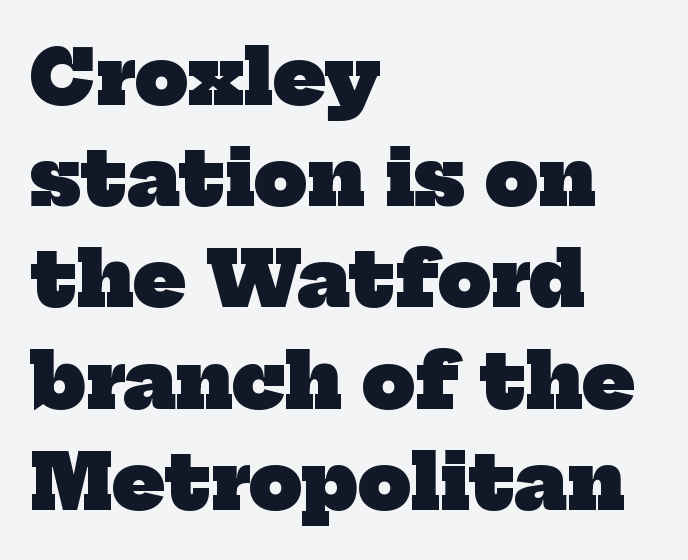
The image shows 75 px heavy serif type; set left-aligned, normal line spacing (1.35x), normal letter spacing, not underlined; low stroke contrast and a medium x-height.
